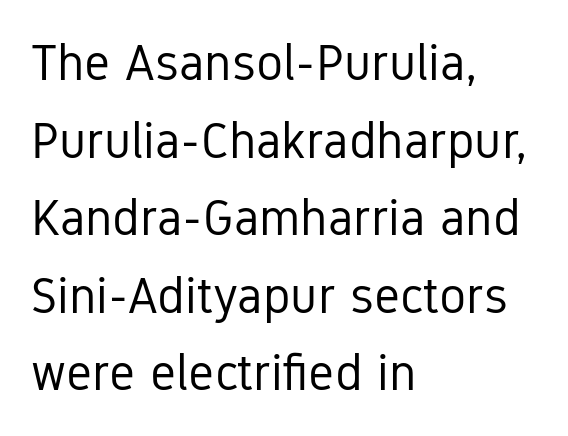
The image shows 51 px regular-weight, condensed sans-serif type, upright; set left-aligned, normal line spacing (1.52x), normal letter spacing, not underlined; low stroke contrast and a medium x-height.
